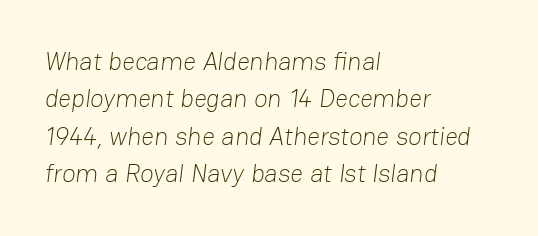
The image shows 25 px text type; set left-aligned, normal line spacing (1.5x), normal letter spacing, not underlined.
